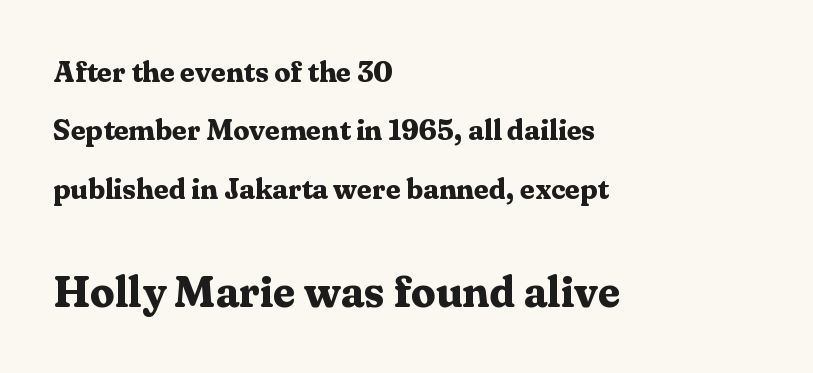
Q: Is the text bold? A: Yes.
Q: Is the text italic (slanted)? A: No, it is upright.
Q: Is the typeface a serif or a sans-serif typeface? A: Serif.
Q: Is the text underlined? A: No.
Q: How is the paragraph aligned? A: Left-aligned.
Q: Is the spacing between letters normal or unusually wide? A: Normal.
Q: Is the spacing between lines tight, normal or loose? A: Loose.
Q: Which block of text is set in a larger size, the first (top) or the second (bottom)? A: The second (bottom) one.
Q: Width (condensed, normal, or wide)? A: Normal.
Q: Stroke contrast? A: Medium.
Q: x-height? A: Medium.
Q: Monospaced? A: No.
